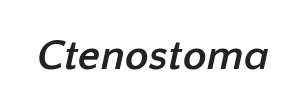
Varying glyph widths throughout — classic text-font behaviour. Stroke terminals: plain, sans-serif. Each word holds together tightly as a unit, with standard inter-letter gaps. Thick stems and heavy bowls — unmistakably bold. The space beneath each line is pristine and unruled.
